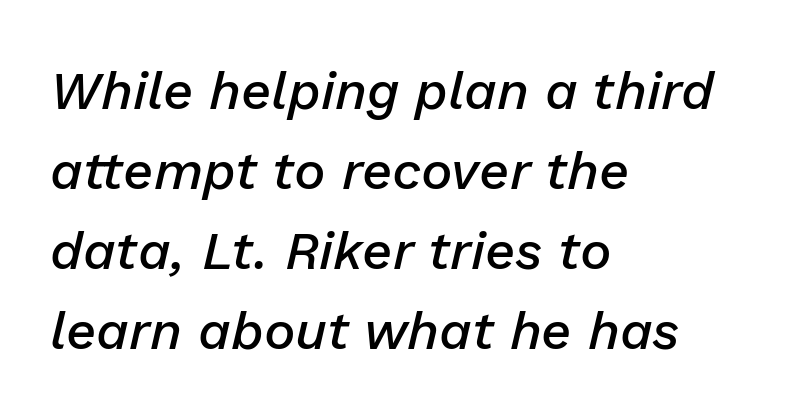
Q: Is the text bold? A: Semi-bold.
Q: Is the text italic (slanted)? A: Yes, it leans right by about 13 degrees.
Q: Is the text underlined? A: No.
Q: How is the paragraph aligned? A: Left-aligned.
Q: Is the spacing between letters normal or unusually wide? A: Normal.
Q: Is the spacing between lines tight, normal or loose? A: Normal.
Q: Width (condensed, normal, or wide)? A: Normal.
Q: Stroke contrast? A: Low.
Q: x-height? A: Medium.
Q: Monospaced? A: No.
